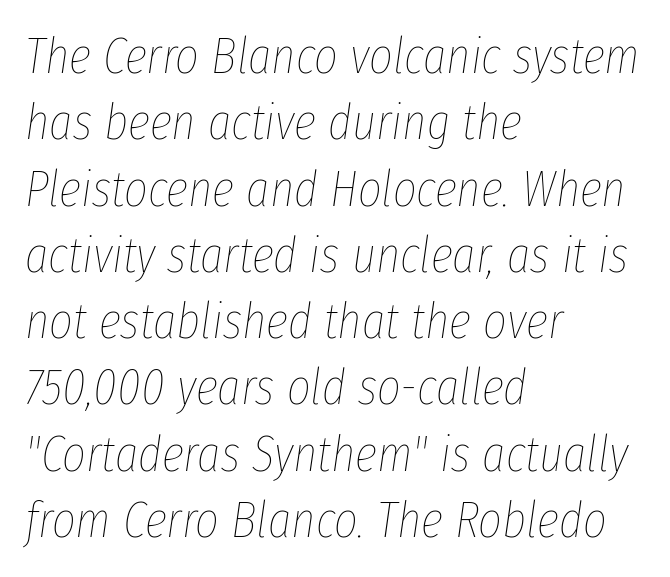
{"italic": "yes", "lean": "right", "slant_degrees": 8, "bold": "no", "weight": "thin", "width": "condensed", "stroke_contrast": "low", "x_height": "medium", "monospaced": "no", "underline": "no", "align": "left", "line_spacing": "normal", "line_spacing_ratio": 1.3, "letter_spacing": "normal", "letter_spacing_em": 0.0, "glyph_px": 51}
